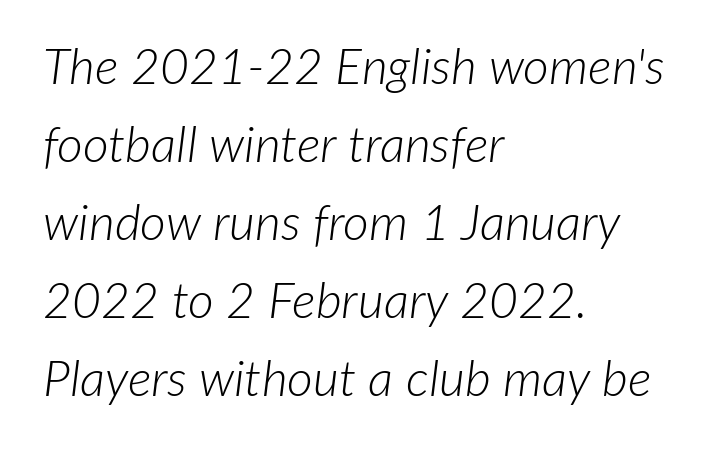
Q: Is the text bold? A: No.
Q: Is the text italic (slanted)? A: Yes, it leans right by about 7 degrees.
Q: Is the text underlined? A: No.
Q: How is the paragraph aligned? A: Left-aligned.
Q: Is the spacing between letters normal or unusually wide? A: Normal.
Q: Is the spacing between lines tight, normal or loose? A: Normal.
Q: Width (condensed, normal, or wide)? A: Normal.
Q: Stroke contrast? A: Low.
Q: x-height? A: Medium.
Q: Monospaced? A: No.
